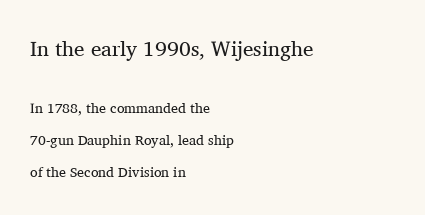
Q: Is the text bold? A: No.
Q: Is the text italic (slanted)? A: No, it is upright.
Q: Is the text underlined? A: No.
Q: How is the paragraph aligned? A: Left-aligned.
Q: Is the spacing between letters normal or unusually wide? A: Normal.
Q: Is the spacing between lines tight, normal or loose? A: Loose.
Q: Which block of text is set in a larger size, the first (top) or the second (bottom)? A: The first (top) one.
